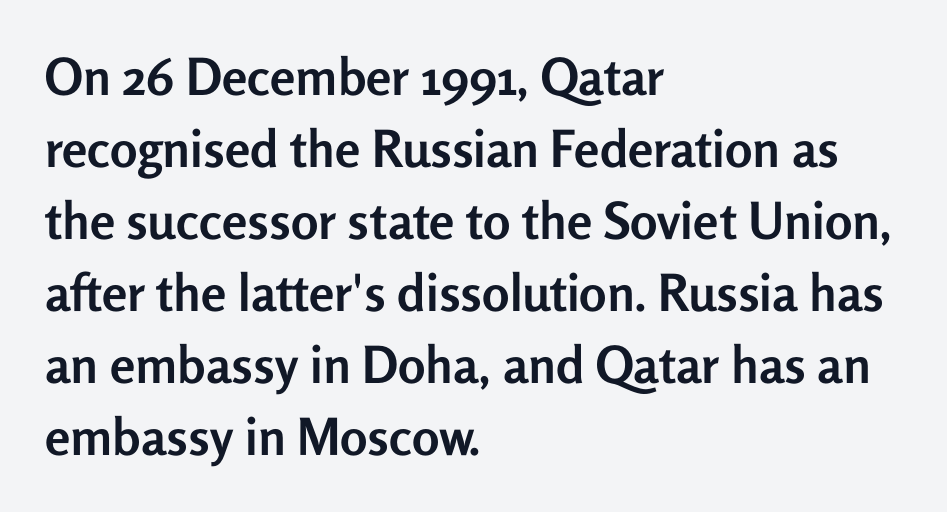
Q: Is the text bold? A: Yes.
Q: Is the text italic (slanted)? A: No, it is upright.
Q: Is the typeface a serif or a sans-serif typeface? A: Sans-serif.
Q: Is the text underlined? A: No.
Q: How is the paragraph aligned? A: Left-aligned.
Q: Is the spacing between letters normal or unusually wide? A: Normal.
Q: Is the spacing between lines tight, normal or loose? A: Normal.
Q: Width (condensed, normal, or wide)? A: Normal.
Q: Stroke contrast? A: Low.
Q: x-height? A: Medium.
Q: Monospaced? A: No.
